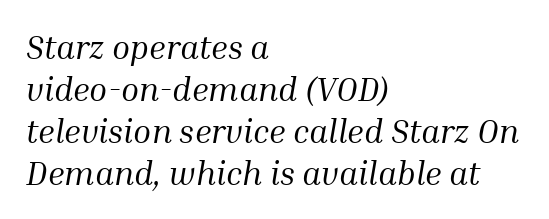
Unmarked baselines from the first word to the last. Typographically, this falls in the serif category. The paragraph has a hard left edge and a soft right edge. Nobody touched the tracking dial on this one.
